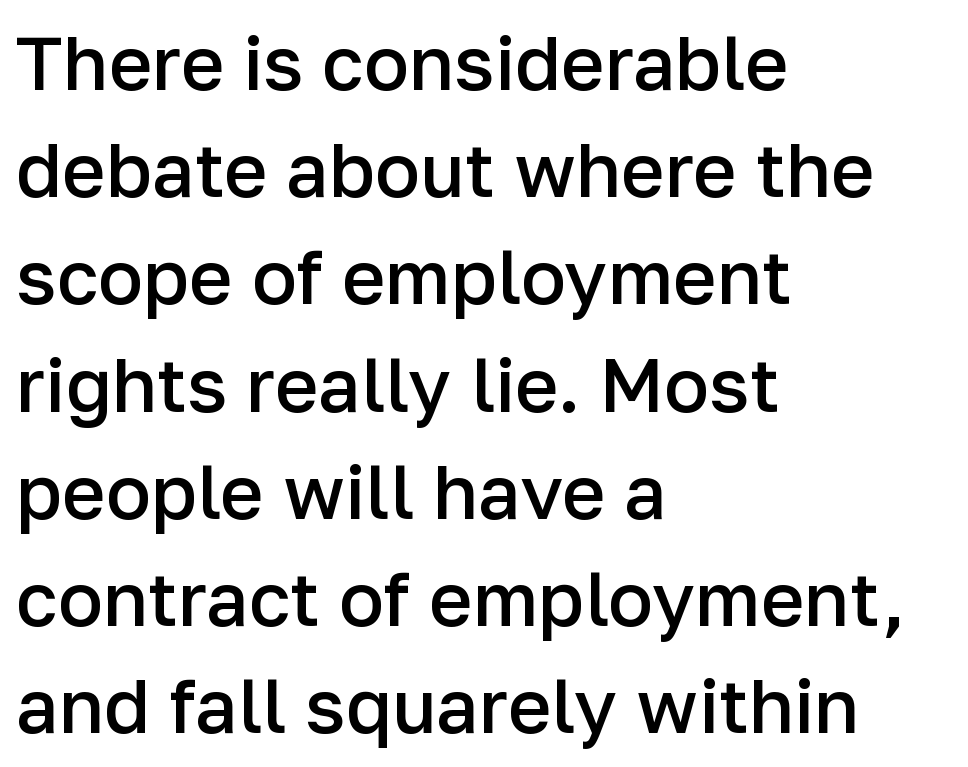
The area under the type is left untouched. Style check: upright. A student would call this left alignment; a typographer would say flush left, rag right. The letterforms sit shoulder to shoulder at normal distance.
